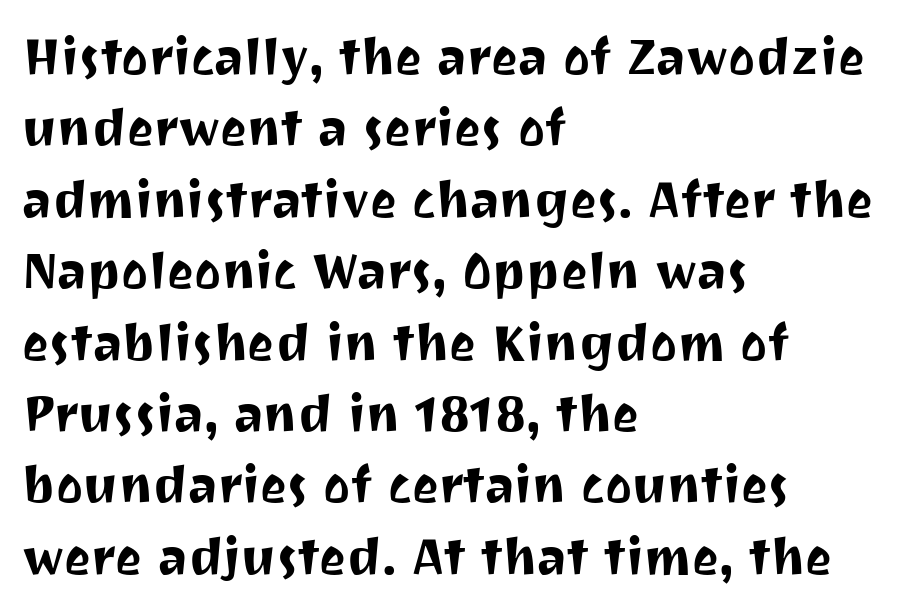
The image shows 51 px sans-serif type, upright; set left-aligned, normal line spacing (1.4x), normal letter spacing, not underlined; medium stroke contrast and a medium x-height.
